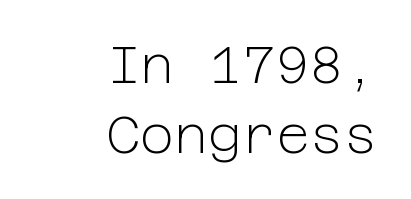
{"serif": "no", "italic": "no", "bold": "no", "weight": "light", "width": "normal", "stroke_contrast": "low", "x_height": "medium", "underline": "no", "align": "right", "line_spacing": "normal", "line_spacing_ratio": 1.34, "letter_spacing": "normal", "letter_spacing_em": 0.0, "glyph_px": 52}
